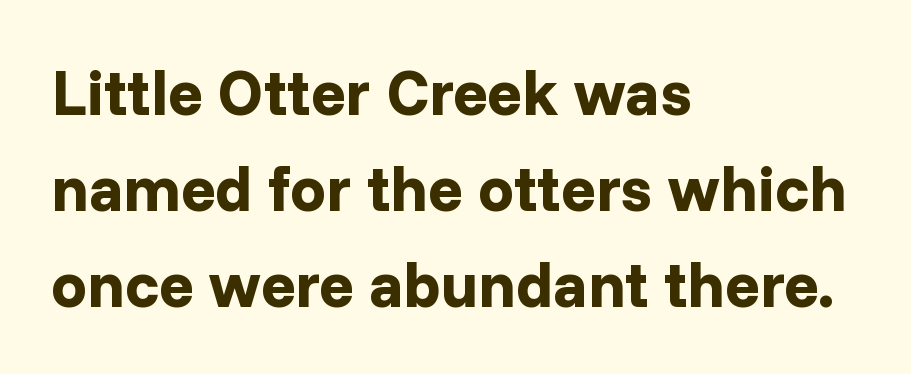
Students, this is bold: see how much ink each stroke carries. The typesetter chose a ragged-right arrangement here. The type is set solid horizontally, with unmodified tracking. No word sits above an underline. Rendered with straight, roman letterforms.
